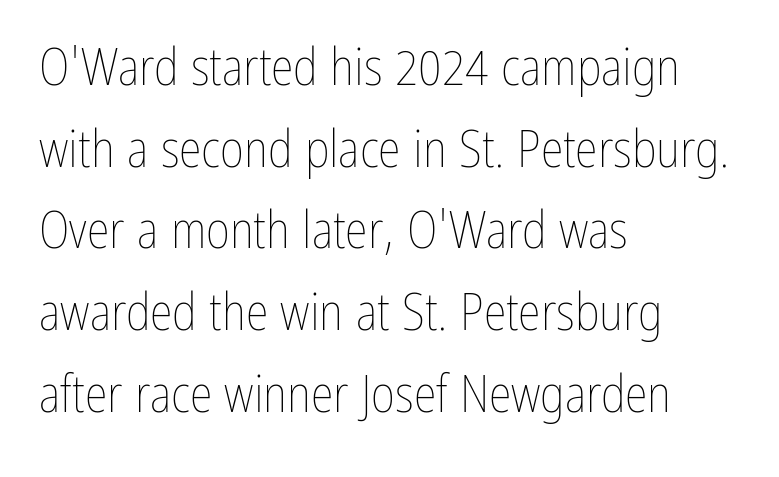
{"italic": "no", "bold": "no", "weight": "thin", "width": "condensed", "stroke_contrast": "low", "x_height": "medium", "monospaced": "no", "underline": "no", "align": "left", "line_spacing": "normal", "line_spacing_ratio": 1.57, "letter_spacing": "normal", "letter_spacing_em": 0.0, "glyph_px": 52}
